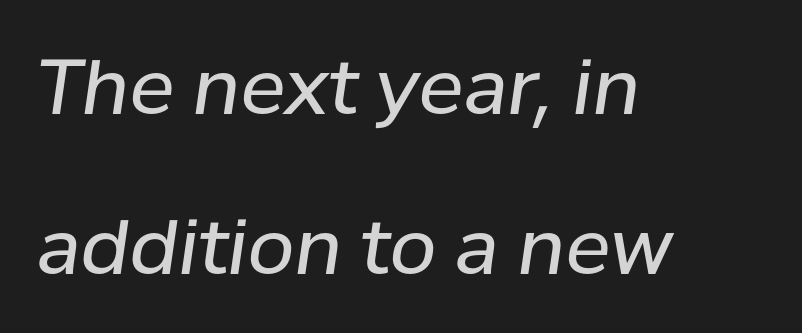
Bold? No — there's no thickening of the strokes. A classic flush-left, rag-right setting is used for this passage. Proportional: the letters do not fall into vertical columns. Check under the words: just untouched page. You can tell it's italic because the verticals aren't actually vertical. Honestly, the letter spacing is just normal — you wouldn't notice it.
